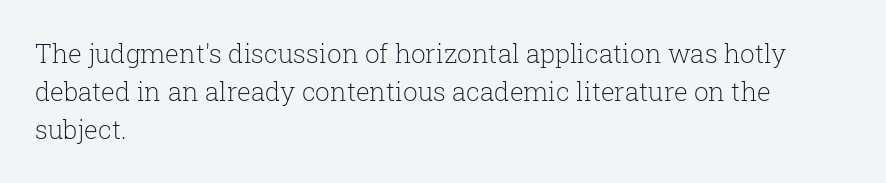
The vertical gap from one line to the next is medium. Quick note: underline off. The characters are drawn with everyday or finer stroke widths. A typesetter would mark this as roman, not italic. Caption: multi-line text, flush left, ragged right.
